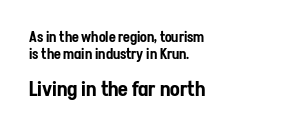
The image shows 20 px text type, upright; set left-aligned, line spacing 1.18x, normal letter spacing, not underlined; the second (bottom) block is 1.43x larger.
